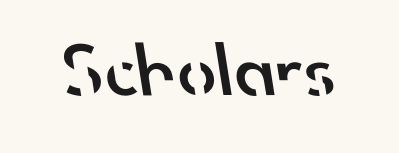
Each letter keeps its own natural width here, so spacing adapts to shape. The type family on display is of the sans-serif kind. Does the weight exceed regular? Yes, but only to semibold. Glance below the letters and you will spot only blank space. The horizontal fit of the characters is conventional and even.
